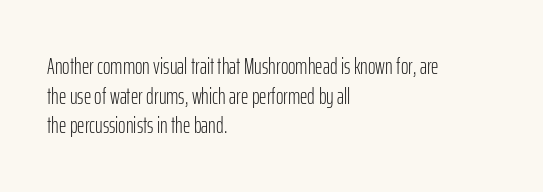
{"italic": "no", "bold": "no", "underline": "no", "align": "left", "line_spacing": "normal", "line_spacing_ratio": 1.29, "letter_spacing": "normal", "letter_spacing_em": 0.0, "glyph_px": 23}
